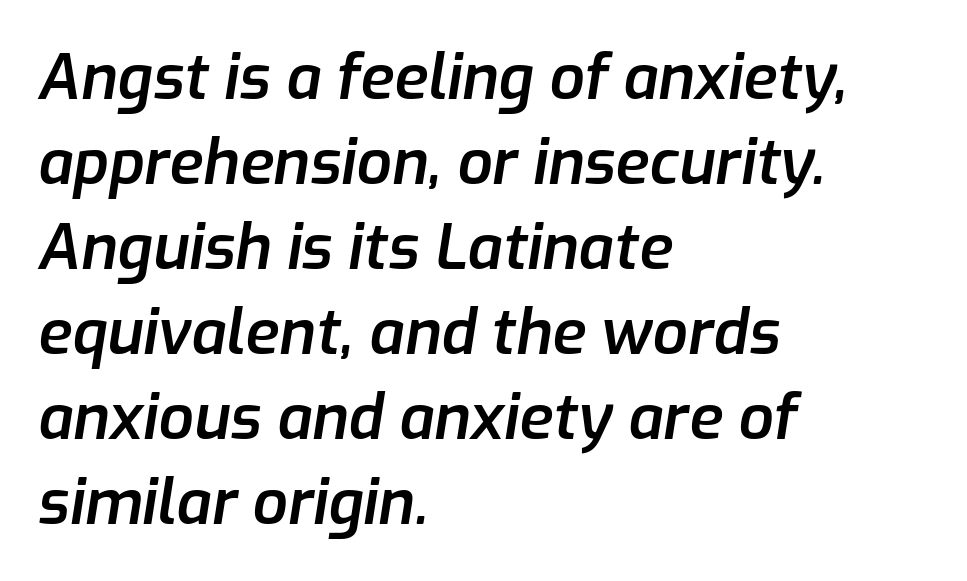
Compared with typical paragraphs, the rows here are spaced about the same. Typeset ragged right — the left edge is the straight one. These lines carry some extra weight — a demibold, not a full bold. Default kerning and tracking; the words read as compact shapes. Italic: yes, the glyphs are oblique.
